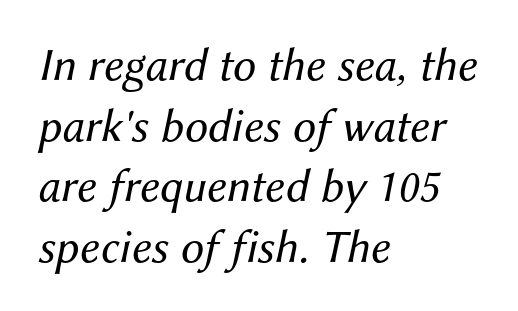
The image shows 47 px regular-weight type, italic (leaning right); set left-aligned, normal line spacing (1.29x), normal letter spacing, not underlined; medium stroke contrast and a medium x-height.
